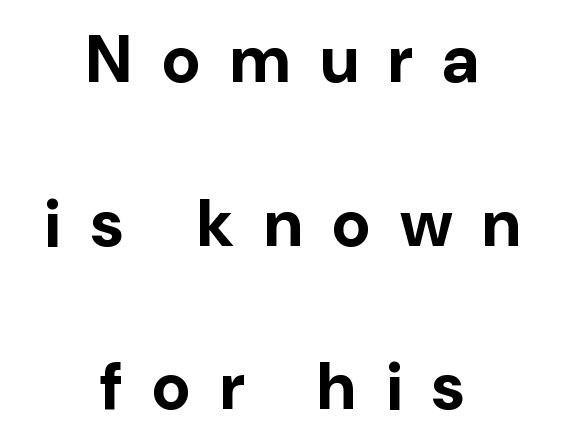
Q: Is the text bold? A: Yes.
Q: Is the text italic (slanted)? A: No, it is upright.
Q: Is the typeface a serif or a sans-serif typeface? A: Sans-serif.
Q: Is the text underlined? A: No.
Q: How is the paragraph aligned? A: Centered.
Q: Is the spacing between letters normal or unusually wide? A: Unusually wide.
Q: Is the spacing between lines tight, normal or loose? A: Loose.
Q: Width (condensed, normal, or wide)? A: Normal.
Q: Stroke contrast? A: Low.
Q: x-height? A: Medium.
Q: Monospaced? A: No.
